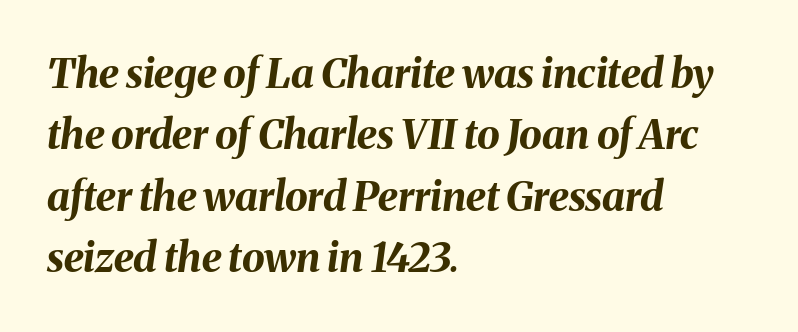
The image shows 41 px bold type, italic (leaning right); set left-aligned, normal line spacing (1.5x), normal letter spacing, not underlined; medium stroke contrast and a medium x-height.
